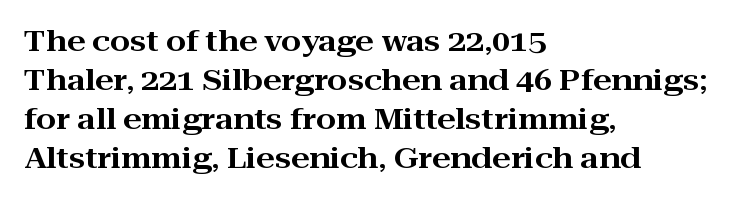
Q: Is the text italic (slanted)? A: No, it is upright.
Q: Is the typeface a serif or a sans-serif typeface? A: Serif.
Q: Is the text underlined? A: No.
Q: How is the paragraph aligned? A: Left-aligned.
Q: Is the spacing between letters normal or unusually wide? A: Normal.
Q: Is the spacing between lines tight, normal or loose? A: Normal.
Q: Width (condensed, normal, or wide)? A: Wide.
Q: Stroke contrast? A: High.
Q: x-height? A: Medium.
Q: Monospaced? A: No.
